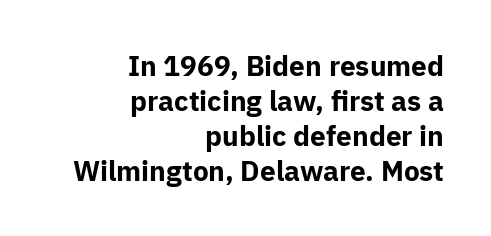
{"serif": "no", "italic": "no", "bold": "yes", "weight": "bold", "width": "normal", "stroke_contrast": "low", "x_height": "medium", "monospaced": "no", "underline": "no", "align": "right", "line_spacing": "normal", "line_spacing_ratio": 1.25, "letter_spacing": "normal", "letter_spacing_em": 0.0, "glyph_px": 28}
